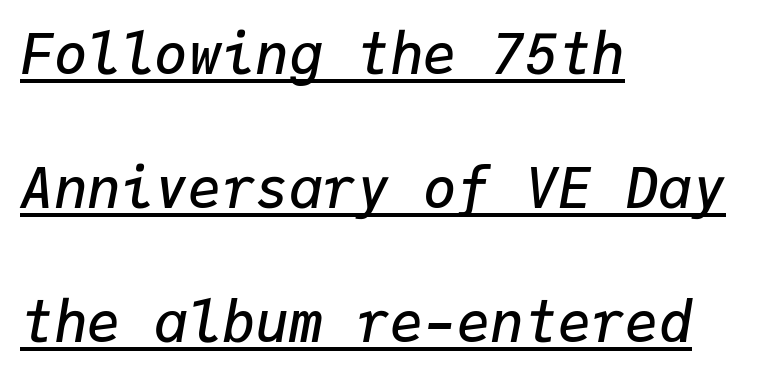
Q: Is the text bold? A: Semi-bold.
Q: Is the text italic (slanted)? A: Yes, it leans right by about 9 degrees.
Q: Is the text underlined? A: Yes.
Q: How is the paragraph aligned? A: Left-aligned.
Q: Is the spacing between letters normal or unusually wide? A: Normal.
Q: Is the spacing between lines tight, normal or loose? A: Loose.
Q: Width (condensed, normal, or wide)? A: Normal.
Q: Stroke contrast? A: Low.
Q: x-height? A: Medium.
Q: Monospaced? A: Yes.
